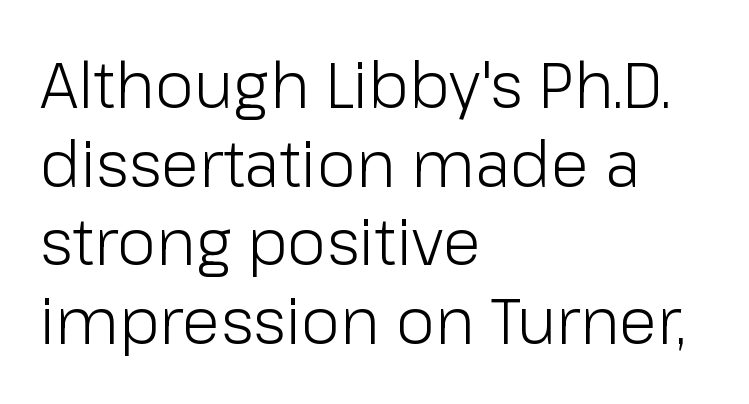
Caption: multi-line text, flush left, ragged right. Vertical spacing — default. Each letter's strokes conclude bluntly, with no projecting serifs. Designer's note — italics off, roman on. These glyphs show unthickened strokes, regular width or finer.
